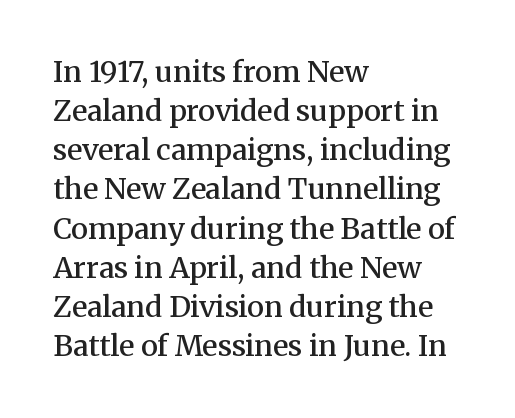
Q: Is the text bold? A: Semi-bold.
Q: Is the text italic (slanted)? A: No, it is upright.
Q: Is the typeface a serif or a sans-serif typeface? A: Serif.
Q: Is the text underlined? A: No.
Q: How is the paragraph aligned? A: Left-aligned.
Q: Is the spacing between letters normal or unusually wide? A: Normal.
Q: Is the spacing between lines tight, normal or loose? A: Normal.
Q: Width (condensed, normal, or wide)? A: Normal.
Q: Stroke contrast? A: Medium.
Q: x-height? A: Medium.
Q: Monospaced? A: No.
